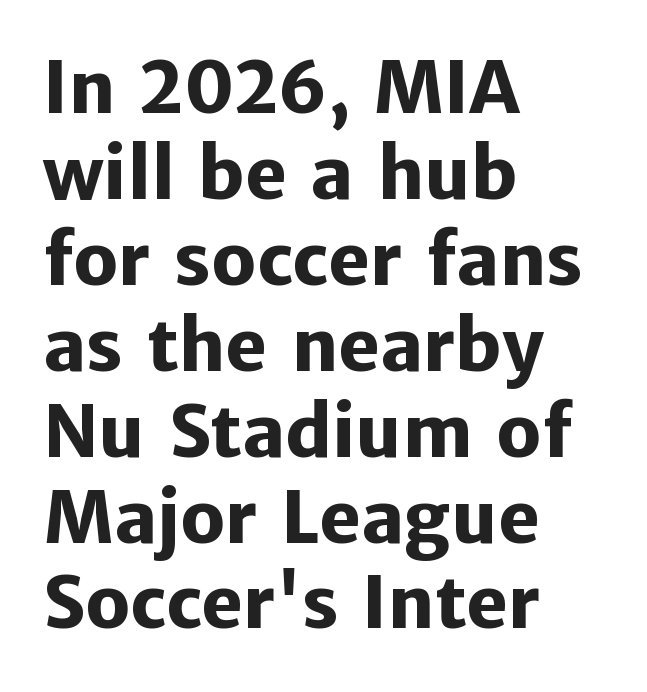
{"serif": "no", "italic": "no", "bold": "yes", "weight": "heavy", "width": "normal", "stroke_contrast": "low", "x_height": "medium", "monospaced": "no", "underline": "no", "align": "left", "line_spacing_ratio": 1.21, "letter_spacing": "normal", "letter_spacing_em": 0.0, "glyph_px": 71}
